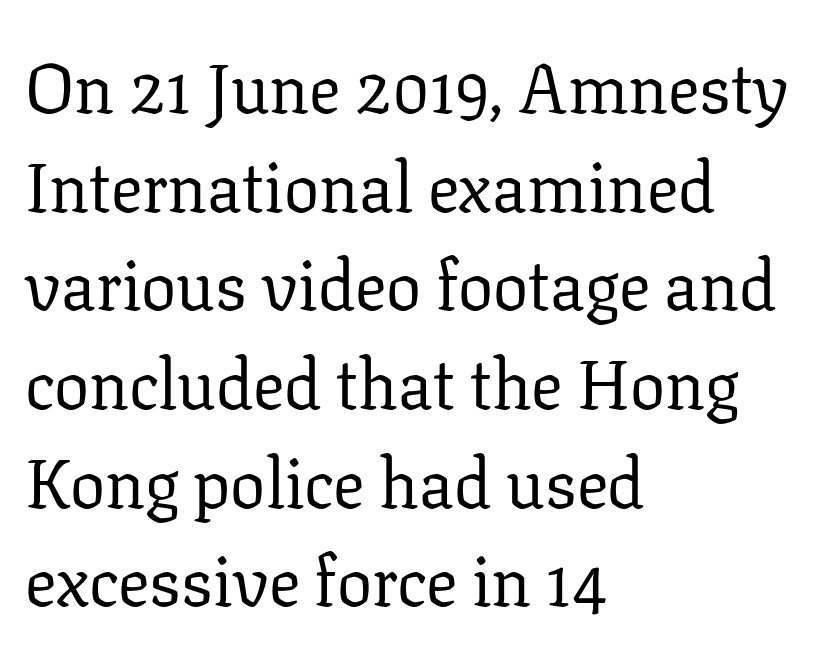
The space between consecutive lines is moderate. What kind of face is this? One with serifs. The horizontal fit of the characters is conventional and even. Tall strokes in this sample are plumb rather than angled. On a weight scale, this lands at 450 or below. You could not count columns in this text — the font is proportionally spaced.
